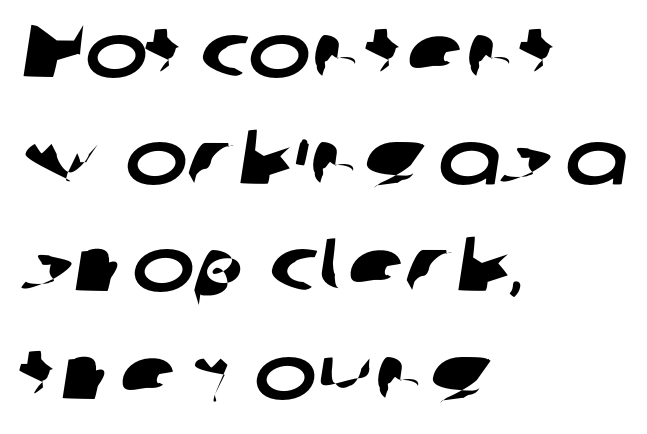
Q: Is the typeface a serif or a sans-serif typeface? A: Sans-serif.
Q: Is the text underlined? A: No.
Q: How is the paragraph aligned? A: Left-aligned.
Q: Is the spacing between letters normal or unusually wide? A: Normal.
Q: Is the spacing between lines tight, normal or loose? A: Normal.
Q: Width (condensed, normal, or wide)? A: Wide.
Q: Stroke contrast? A: Low.
Q: x-height? A: Medium.
Q: Monospaced? A: No.
